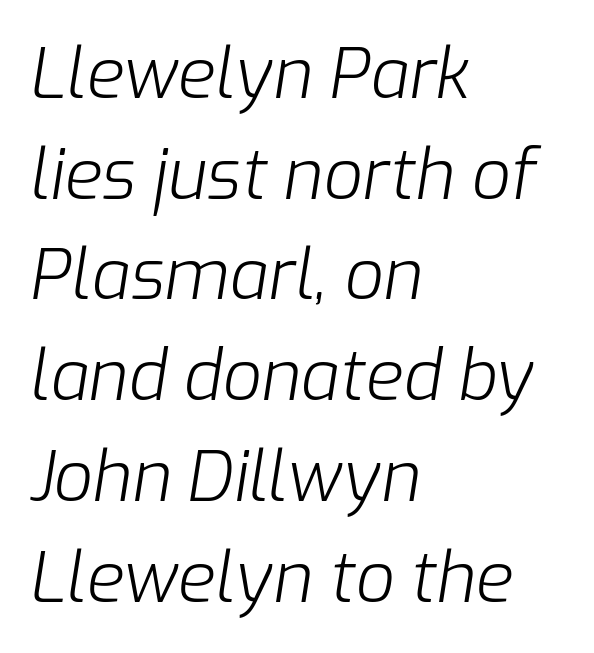
Weight class: somewhere from thin through regular. The passage shown is not underscored anywhere. The letters advance in unequal steps, a hallmark of proportional type. Typeset ragged right — the left edge is the straight one. Each word holds together tightly as a unit, with standard inter-letter gaps.
